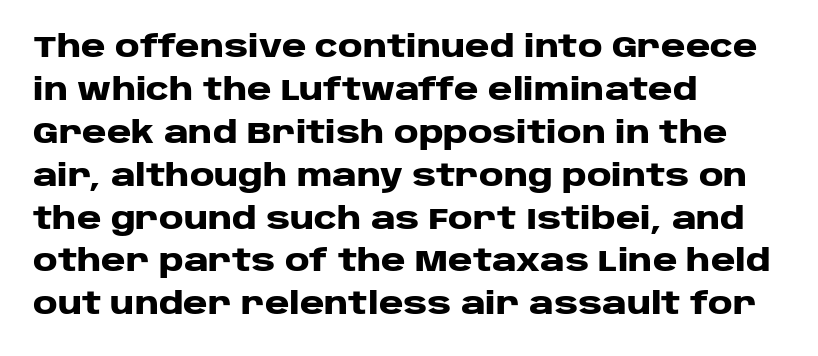
Q: Is the text bold? A: Yes.
Q: Is the text italic (slanted)? A: No, it is upright.
Q: Is the typeface a serif or a sans-serif typeface? A: Sans-serif.
Q: Is the text underlined? A: No.
Q: How is the paragraph aligned? A: Left-aligned.
Q: Is the spacing between letters normal or unusually wide? A: Normal.
Q: Is the spacing between lines tight, normal or loose? A: Normal.
Q: Width (condensed, normal, or wide)? A: Wide.
Q: Stroke contrast? A: Low.
Q: x-height? A: Large.
Q: Monospaced? A: No.
